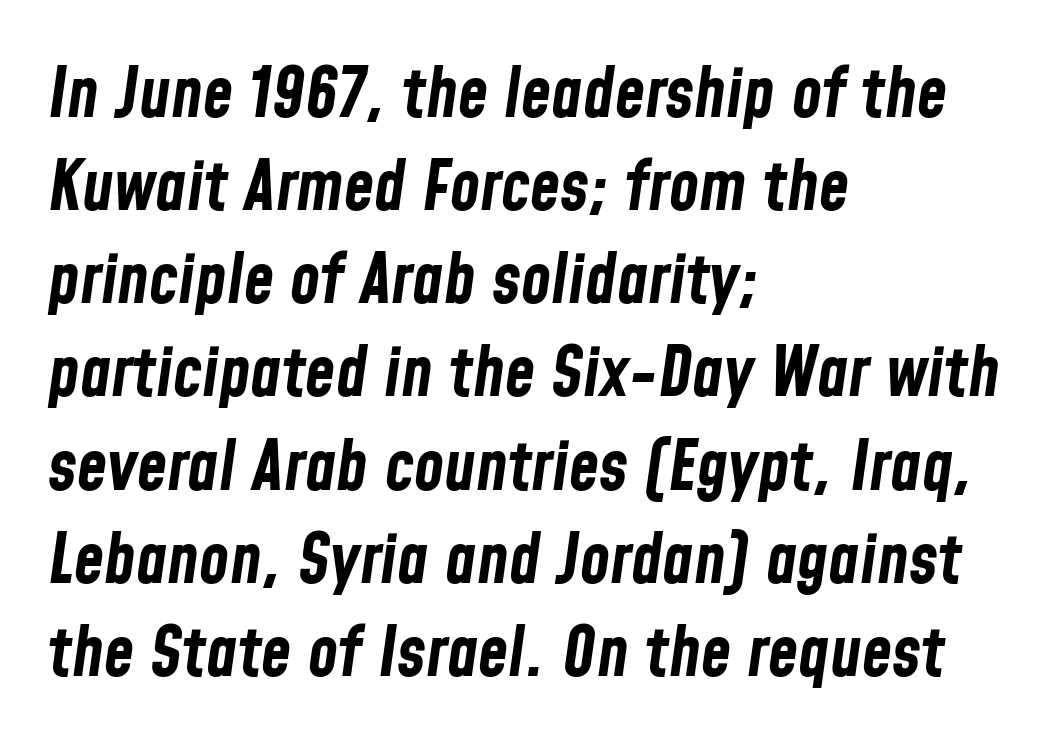
On the weight axis this lands at bold, roughly 700. Note the varied advance widths — an 'i' is clearly narrower than an 'm'. Summary of vertical rhythm: regular, with standard interline spacing. One-word summary of the alignment: left. The typography opts for an oblique posture over an upright one.
